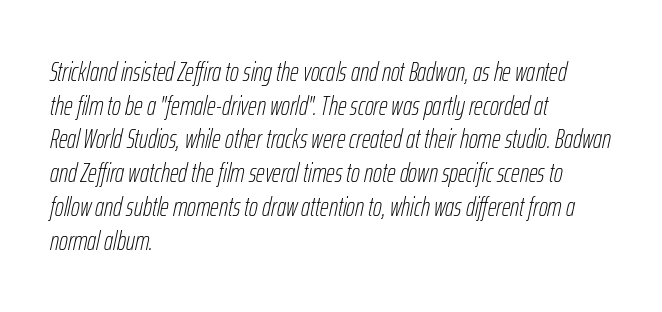
{"italic": "yes", "lean": "right", "slant_degrees": 12, "bold": "no", "underline": "no", "align": "left", "line_spacing": "normal", "line_spacing_ratio": 1.25, "letter_spacing": "normal", "letter_spacing_em": 0.0, "glyph_px": 27}
